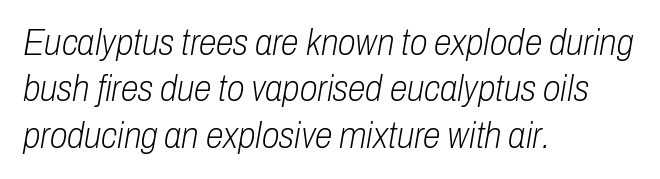
Tracking value appears to be zero — textbook default spacing. Unmarked baselines from the first word to the last. This is not heavy type; no bold has been used. Compared with a centered layout, this one pins lines to the left instead. Each new line begins a customary step beneath the previous one.
